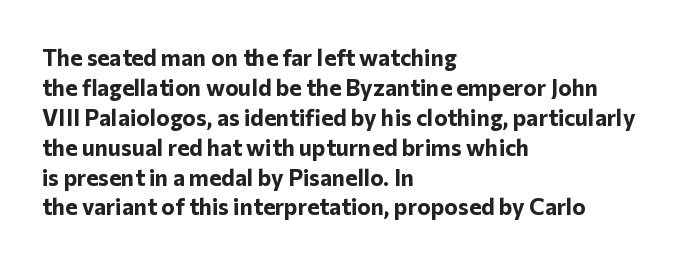
Q: Is the text bold? A: Yes.
Q: Is the text italic (slanted)? A: No, it is upright.
Q: Is the text underlined? A: No.
Q: How is the paragraph aligned? A: Left-aligned.
Q: Is the spacing between letters normal or unusually wide? A: Normal.
Q: Is the spacing between lines tight, normal or loose? A: Normal.
